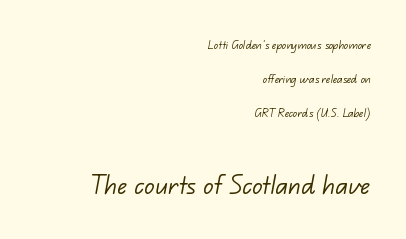
{"serif": "no", "bold": "no", "weight": "light", "width": "normal", "stroke_contrast": "low", "x_height": "small", "monospaced": "no", "underline": "no", "align": "right", "line_spacing": "loose", "line_spacing_ratio": 2.43, "letter_spacing": "normal", "letter_spacing_em": 0.0, "larger_block": "second", "size_ratio": 2.29, "glyph_px": 32}
